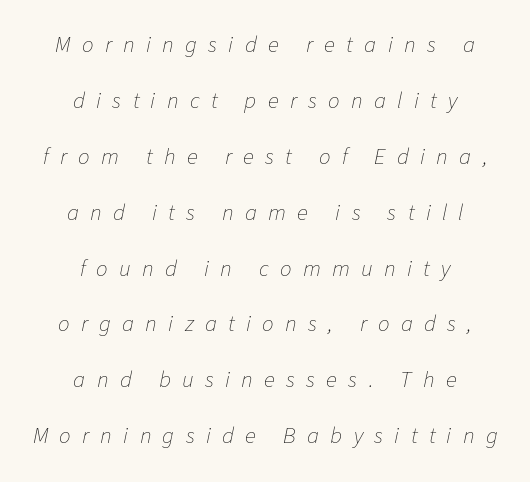
{"italic": "yes", "lean": "right", "slant_degrees": 11, "bold": "no", "underline": "no", "align": "center", "line_spacing": "loose", "line_spacing_ratio": 2.43, "letter_spacing": "wide", "letter_spacing_em": 0.49, "glyph_px": 23}
